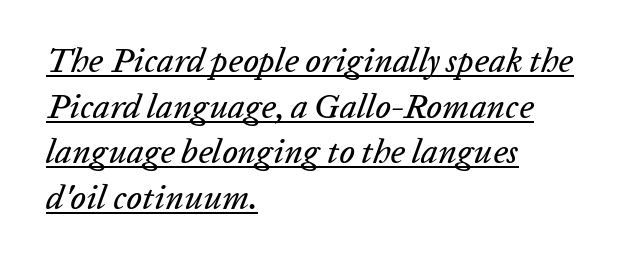
{"italic": "yes", "lean": "right", "slant_degrees": 20, "width": "normal", "stroke_contrast": "low", "x_height": "medium", "monospaced": "no", "underline": "yes", "align": "left", "line_spacing": "normal", "line_spacing_ratio": 1.34, "letter_spacing": "normal", "letter_spacing_em": 0.0, "glyph_px": 34}
